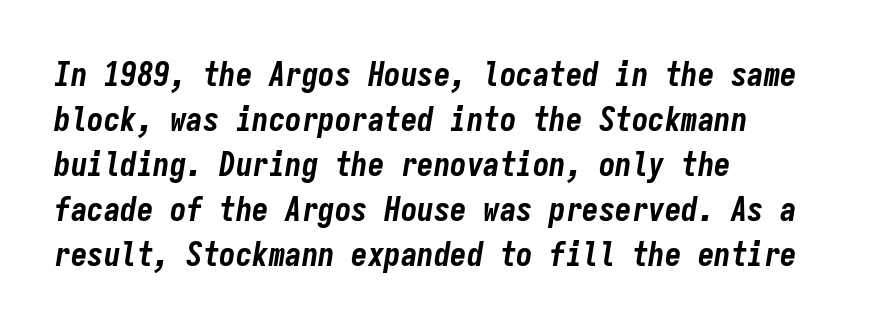
{"italic": "yes", "lean": "right", "slant_degrees": 9, "bold": "yes", "weight": "bold", "width": "condensed", "stroke_contrast": "low", "x_height": "medium", "monospaced": "yes", "underline": "no", "align": "left", "line_spacing": "normal", "line_spacing_ratio": 1.36, "letter_spacing": "normal", "letter_spacing_em": 0.0, "glyph_px": 33}
